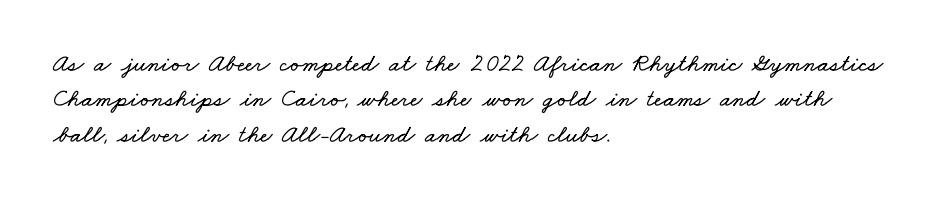
Q: Is the text underlined? A: No.
Q: How is the paragraph aligned? A: Left-aligned.
Q: Is the spacing between letters normal or unusually wide? A: Normal.
Q: Is the spacing between lines tight, normal or loose? A: Normal.
